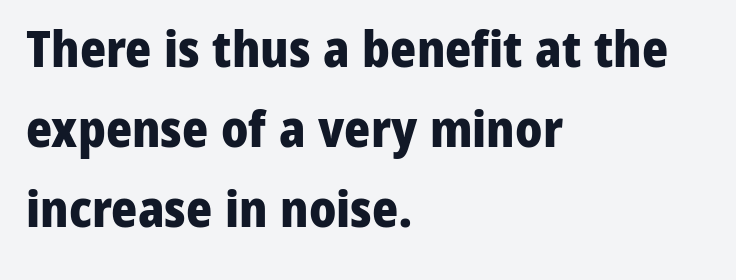
Q: Is the text bold? A: Yes.
Q: Is the text italic (slanted)? A: No, it is upright.
Q: Is the typeface a serif or a sans-serif typeface? A: Sans-serif.
Q: Is the text underlined? A: No.
Q: How is the paragraph aligned? A: Left-aligned.
Q: Is the spacing between letters normal or unusually wide? A: Normal.
Q: Is the spacing between lines tight, normal or loose? A: Normal.
Q: Width (condensed, normal, or wide)? A: Normal.
Q: Stroke contrast? A: Low.
Q: x-height? A: Medium.
Q: Monospaced? A: No.
